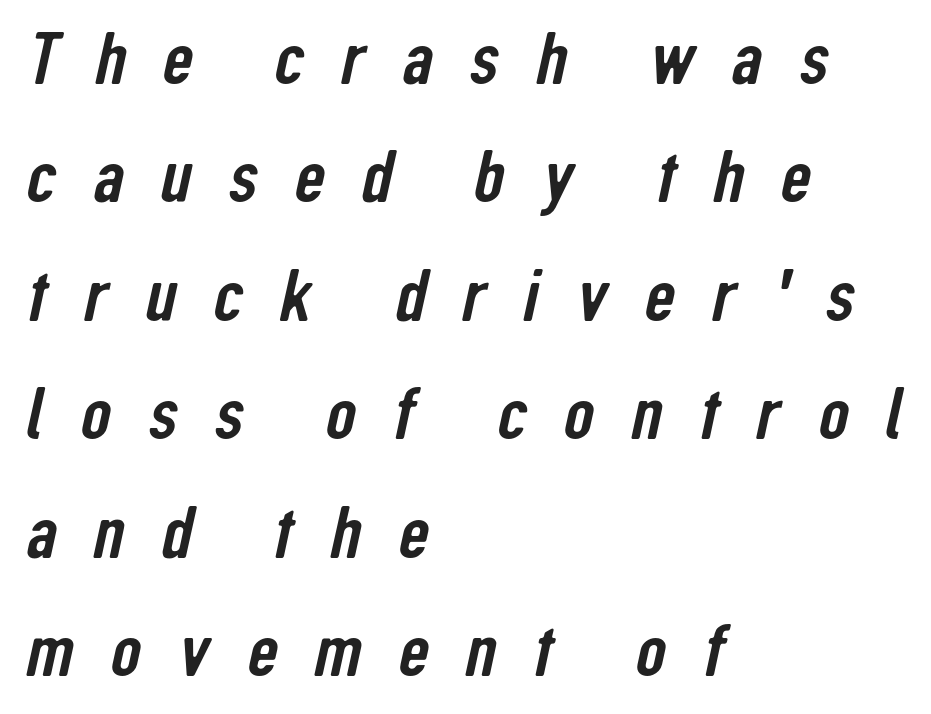
{"serif": "no", "width": "condensed", "stroke_contrast": "low", "x_height": "medium", "monospaced": "no", "underline": "no", "align": "left", "line_spacing": "normal", "line_spacing_ratio": 1.58, "letter_spacing": "wide", "letter_spacing_em": 0.49, "glyph_px": 75}
